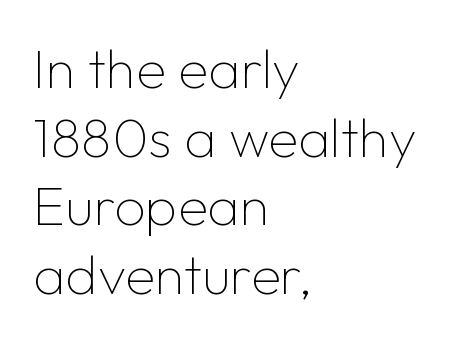
The image shows 55 px thin sans-serif type, upright; set left-aligned, normal line spacing (1.25x), normal letter spacing, not underlined; low stroke contrast and a medium x-height.
